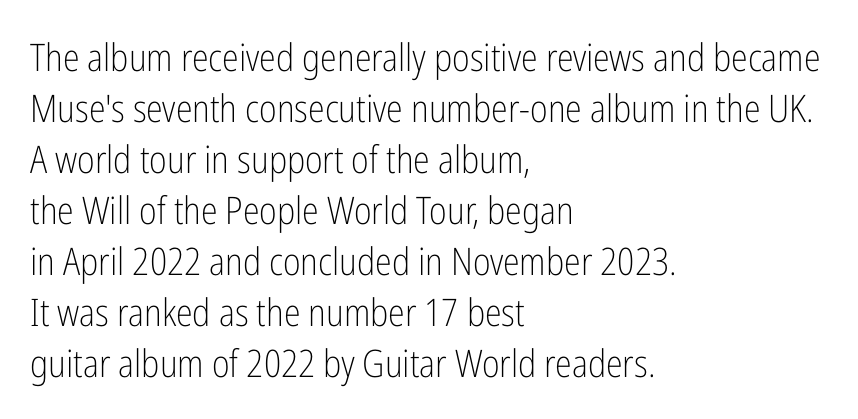
{"serif": "no", "italic": "no", "bold": "no", "weight": "light", "width": "condensed", "stroke_contrast": "low", "x_height": "medium", "monospaced": "no", "underline": "no", "align": "left", "line_spacing": "normal", "line_spacing_ratio": 1.34, "letter_spacing": "normal", "letter_spacing_em": 0.0, "glyph_px": 38}
